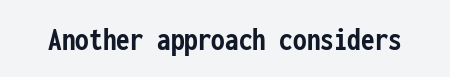
The glyphs in this specimen are sans serif. The passage shown has conventional tracking throughout. The rendering uses typewriter-style spacing with identical character cells. Pretty heavy lettering here — definitely bold.
